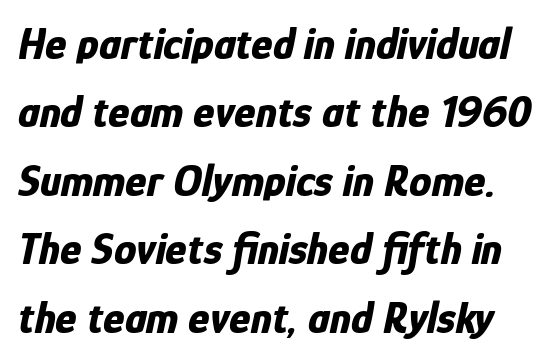
The image shows 45 px bold, condensed type, italic (leaning right); set normal line spacing (1.52x), normal letter spacing, not underlined; low stroke contrast and a medium x-height.
